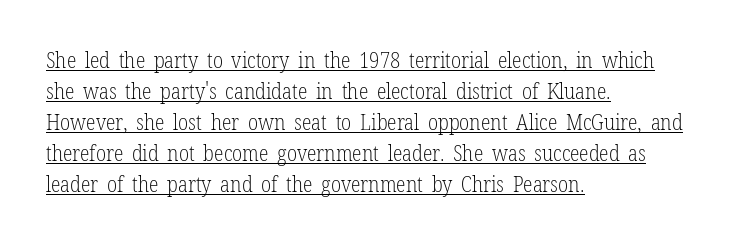
The image shows 22 px text type, upright; set left-aligned, normal line spacing (1.41x), normal letter spacing, underlined.
